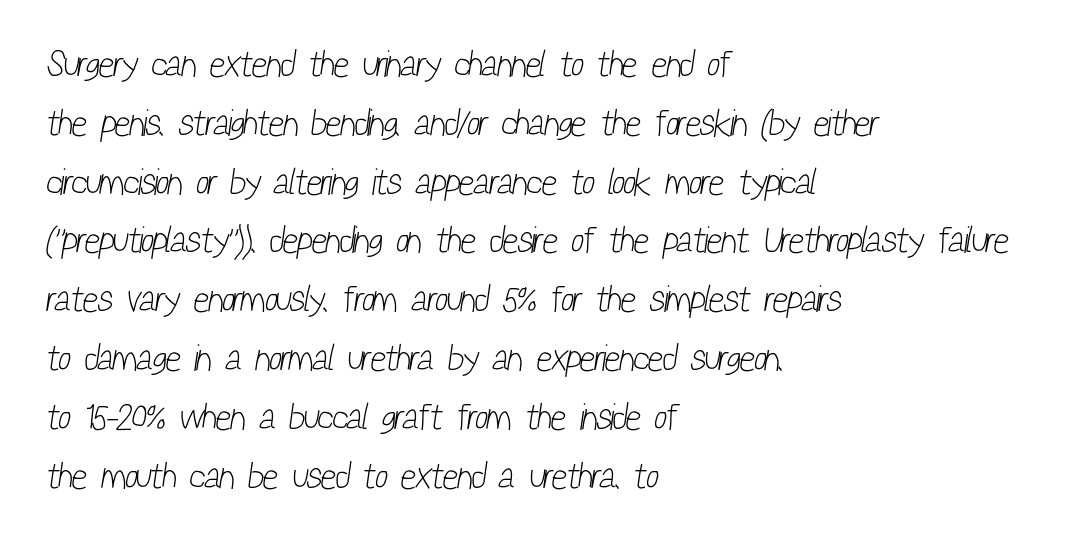
The image shows 37 px light, condensed sans-serif type; set left-aligned, normal line spacing (1.59x), normal letter spacing, not underlined; low stroke contrast and a medium x-height.
